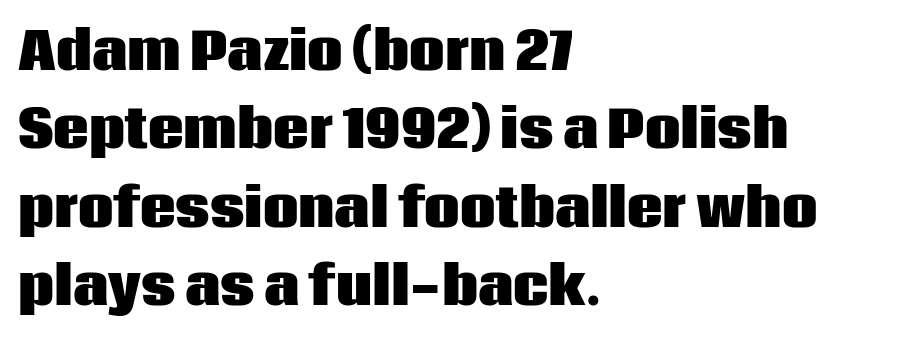
These lines are rendered in a variable-pitch font. Serif or sans? Sans — the stroke terminals are bare. The face used here is rendered with its standard letterfit. A clean baseline with only descenders dipping below it.
